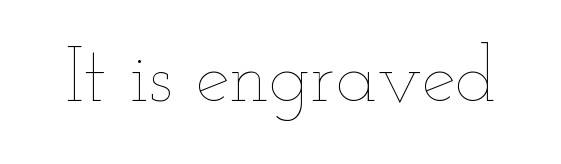
Spacing verdict: proportional, widths tailored to each character. Between one letter and the next there's only the usual sliver of space. Tall strokes in this sample are plumb rather than angled. On a weight scale, this lands at 450 or below.
